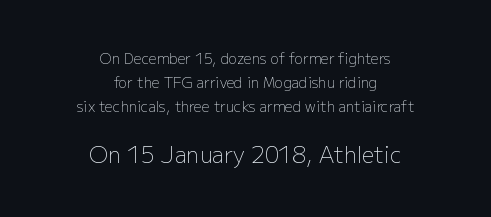
{"italic": "no", "bold": "no", "underline": "no", "align": "center", "line_spacing_ratio": 1.72, "letter_spacing": "normal", "letter_spacing_em": 0.0, "larger_block": "second", "size_ratio": 1.57, "glyph_px": 22}
